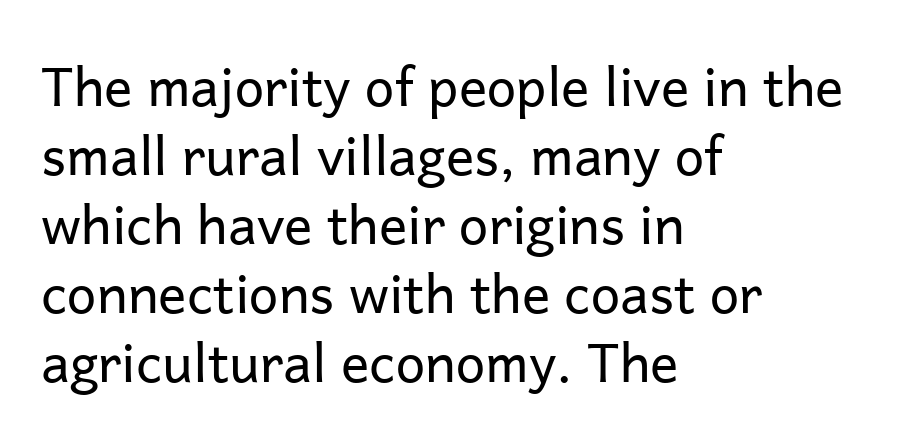
{"serif": "no", "italic": "no", "bold": "no", "weight": "regular", "width": "normal", "stroke_contrast": "low", "x_height": "medium", "monospaced": "no", "underline": "no", "align": "left", "line_spacing": "normal", "line_spacing_ratio": 1.3, "letter_spacing": "normal", "letter_spacing_em": 0.0, "glyph_px": 53}
